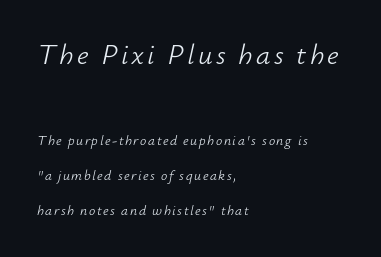
The typography opts for an oblique posture over an upright one. Visually the block forms a straight wall on the left and a jagged coastline on the right. Larger block? The one above; the one below is distinctly smaller. The passage shown is typed in a proportional face where columns would drift. Summary of vertical rhythm: relaxed, with wide interline spacing. Counters stay open thanks to moderate or lighter strokes.
